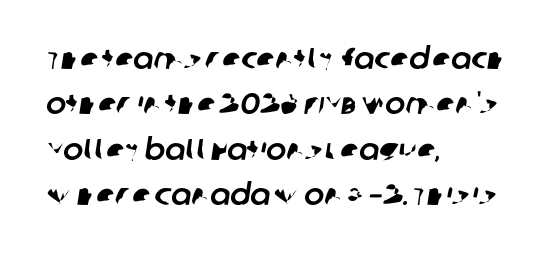
Q: Is the typeface a serif or a sans-serif typeface? A: Sans-serif.
Q: Is the text underlined? A: No.
Q: How is the paragraph aligned? A: Left-aligned.
Q: Is the spacing between letters normal or unusually wide? A: Normal.
Q: Is the spacing between lines tight, normal or loose? A: Normal.
Q: Width (condensed, normal, or wide)? A: Normal.
Q: Stroke contrast? A: Low.
Q: x-height? A: Large.
Q: Monospaced? A: No.
